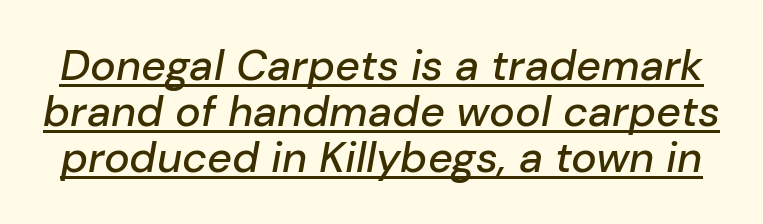
{"italic": "yes", "lean": "right", "slant_degrees": 10, "width": "normal", "stroke_contrast": "low", "x_height": "medium", "monospaced": "no", "underline": "yes", "line_spacing": "tight", "line_spacing_ratio": 1.07, "letter_spacing": "normal", "letter_spacing_em": 0.0, "glyph_px": 43}
